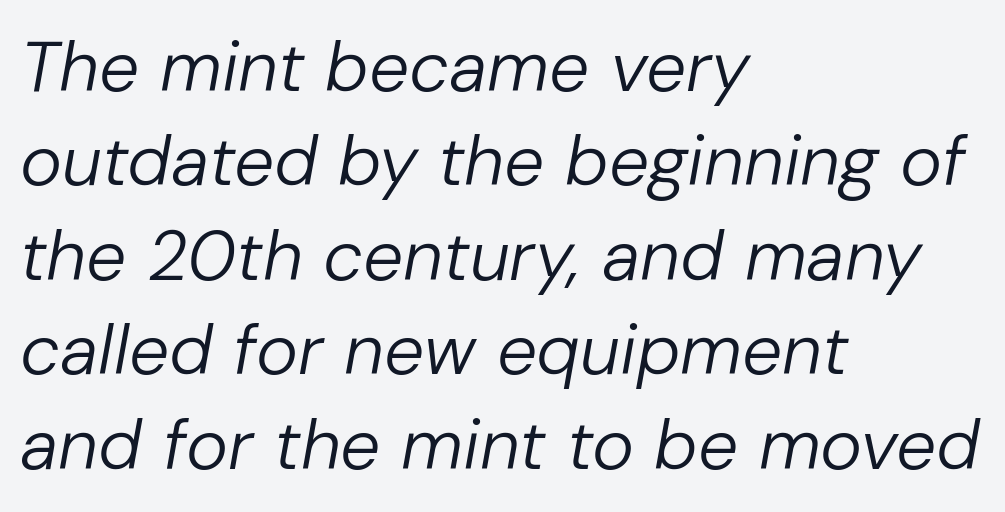
Q: Is the text bold? A: No.
Q: Is the text italic (slanted)? A: Yes, it leans right by about 10 degrees.
Q: Is the text underlined? A: No.
Q: How is the paragraph aligned? A: Left-aligned.
Q: Is the spacing between letters normal or unusually wide? A: Normal.
Q: Is the spacing between lines tight, normal or loose? A: Normal.
Q: Width (condensed, normal, or wide)? A: Normal.
Q: Stroke contrast? A: Low.
Q: x-height? A: Medium.
Q: Monospaced? A: No.
